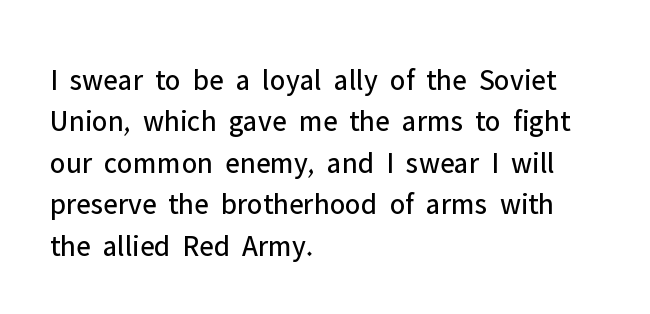
The image shows 30 px regular-weight sans-serif type, upright; set left-aligned, normal line spacing (1.38x), normal letter spacing, not underlined; low stroke contrast and a medium x-height.
